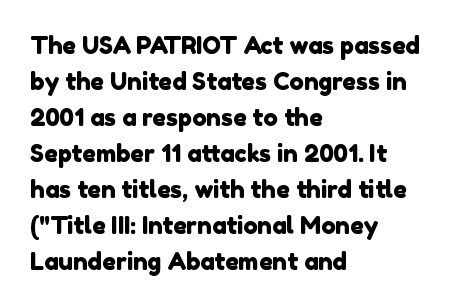
{"underline": "no", "align": "left", "line_spacing": "normal", "line_spacing_ratio": 1.5, "letter_spacing": "normal", "letter_spacing_em": 0.0, "glyph_px": 24}
